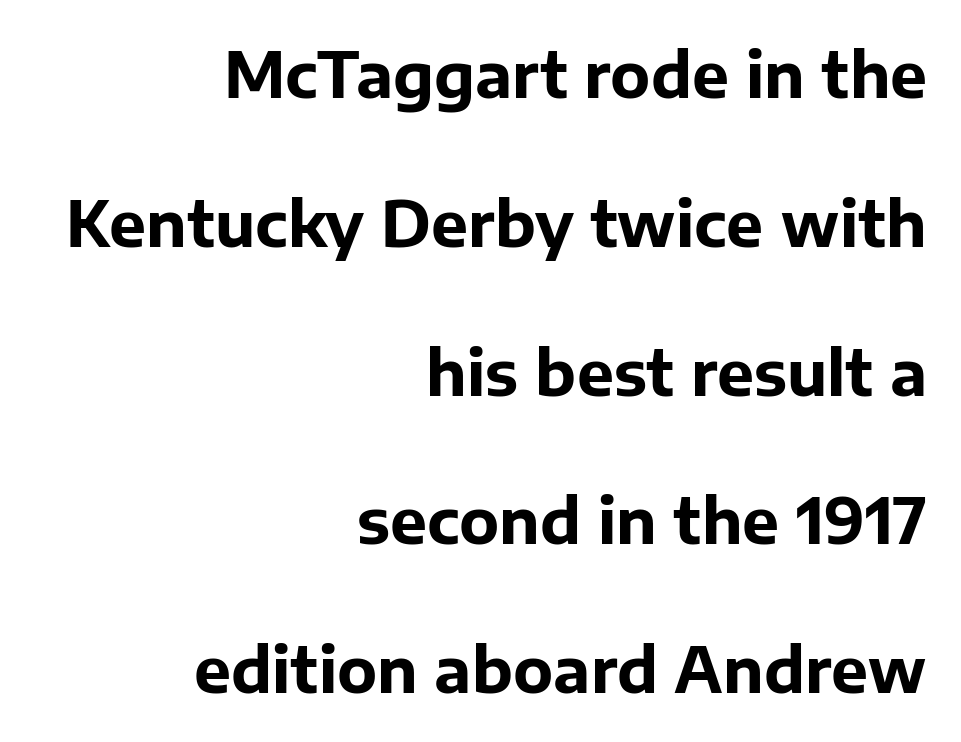
{"serif": "no", "italic": "no", "bold": "yes", "weight": "bold", "width": "normal", "stroke_contrast": "low", "x_height": "medium", "monospaced": "no", "underline": "no", "align": "right", "line_spacing": "loose", "line_spacing_ratio": 2.4, "letter_spacing": "normal", "letter_spacing_em": 0.0, "glyph_px": 62}
